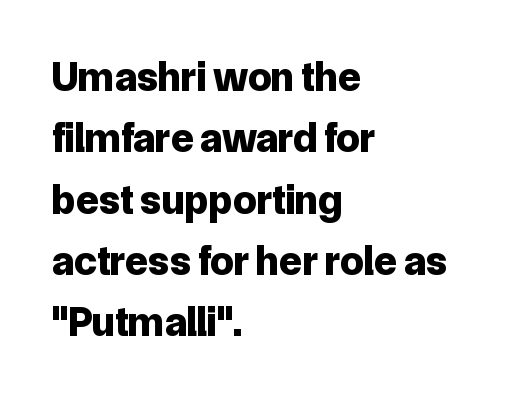
The image shows 42 px bold sans-serif type, upright; set left-aligned, normal line spacing (1.46x), normal letter spacing, not underlined; low stroke contrast and a medium x-height.
